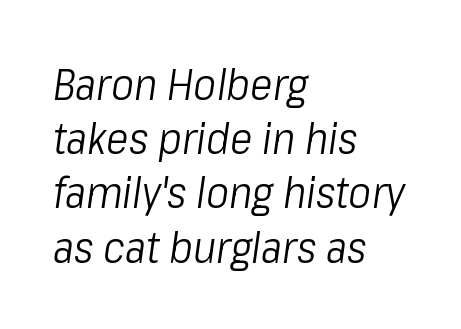
Q: Is the text bold? A: No.
Q: Is the text italic (slanted)? A: Yes, it leans right by about 8 degrees.
Q: Is the text underlined? A: No.
Q: How is the paragraph aligned? A: Left-aligned.
Q: Is the spacing between letters normal or unusually wide? A: Normal.
Q: Is the spacing between lines tight, normal or loose? A: Normal.
Q: Width (condensed, normal, or wide)? A: Condensed.
Q: Stroke contrast? A: Low.
Q: x-height? A: Medium.
Q: Monospaced? A: No.
